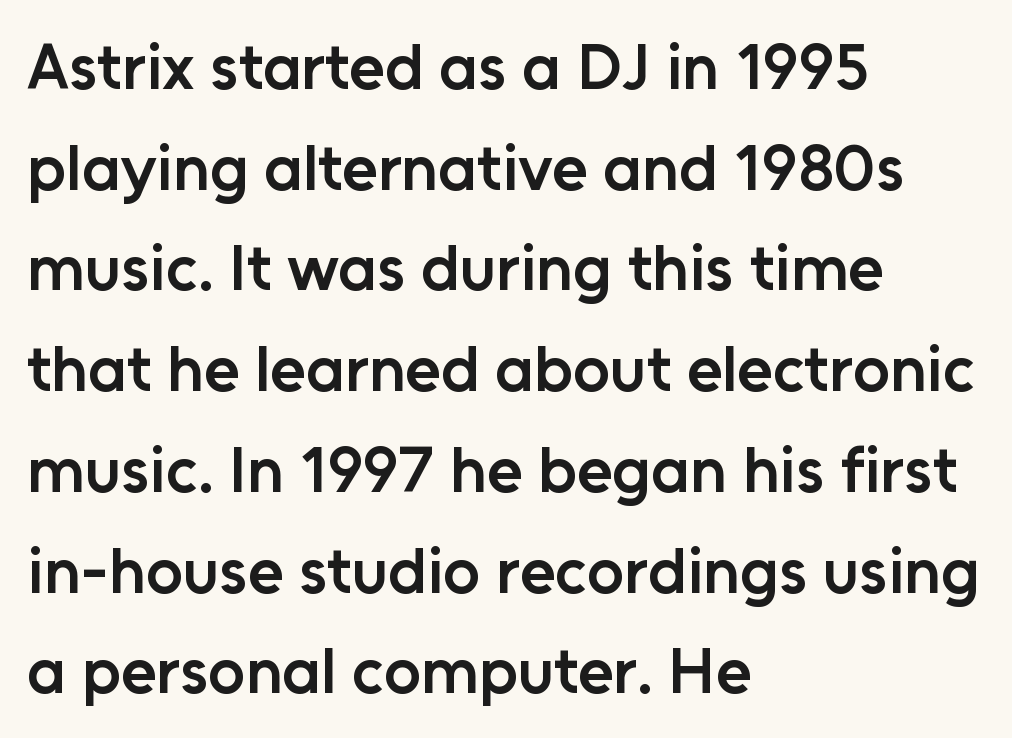
{"serif": "no", "italic": "no", "bold": "semi", "weight": "semibold", "width": "normal", "stroke_contrast": "low", "x_height": "medium", "monospaced": "no", "underline": "no", "align": "left", "line_spacing": "normal", "line_spacing_ratio": 1.55, "letter_spacing": "normal", "letter_spacing_em": 0.0, "glyph_px": 65}
